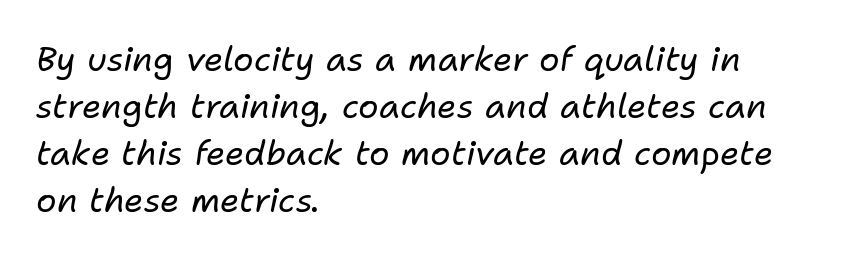
Q: Is the text bold? A: No.
Q: Is the text italic (slanted)? A: Yes, it leans right by about 11 degrees.
Q: Is the text underlined? A: No.
Q: How is the paragraph aligned? A: Left-aligned.
Q: Is the spacing between letters normal or unusually wide? A: Normal.
Q: Is the spacing between lines tight, normal or loose? A: Normal.
Q: Width (condensed, normal, or wide)? A: Normal.
Q: Stroke contrast? A: Low.
Q: x-height? A: Medium.
Q: Monospaced? A: No.
